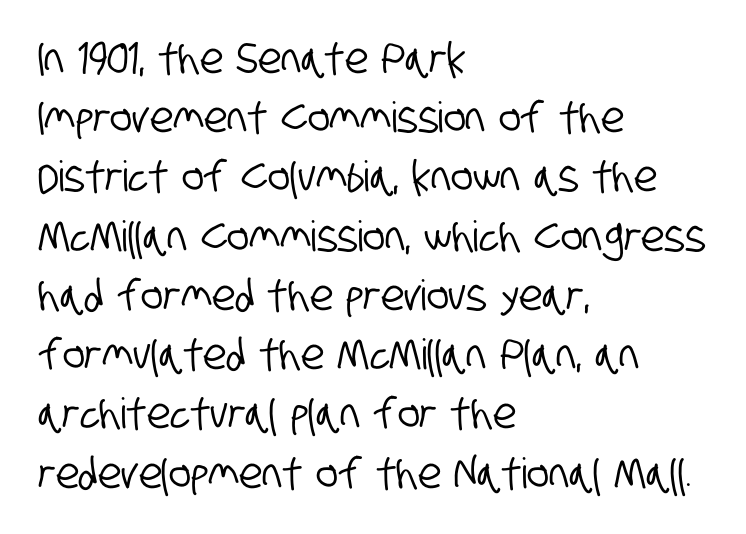
Leading matches the norm, producing a regular column. Glance below the letters and you will spot only blank space. A typesetter would call this proportional, since set widths differ per character. Nothing sits at the stroke ends, so this counts as sans-serif. A classic flush-left, rag-right setting is used for this passage.
